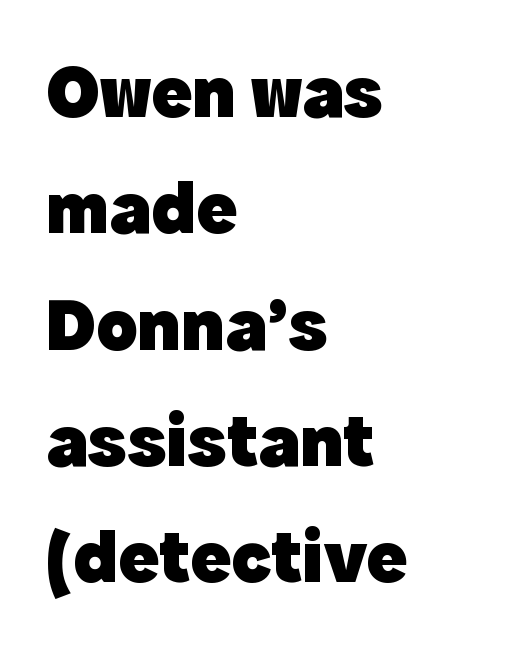
{"serif": "no", "italic": "no", "bold": "yes", "weight": "heavy", "width": "normal", "x_height": "medium", "monospaced": "no", "underline": "no", "align": "left", "line_spacing": "normal", "line_spacing_ratio": 1.53, "letter_spacing": "normal", "letter_spacing_em": 0.0, "glyph_px": 76}
